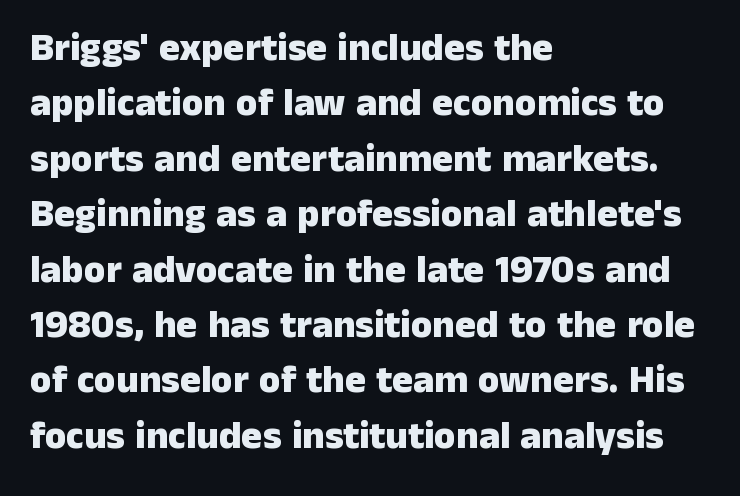
The letters stand upright; this is a roman face. Every row of glyphs begins at an identical x-position on the left. Varying glyph widths throughout — classic text-font behaviour. A dark, heavy texture on the line: the type is bold. Each new line begins a customary step beneath the previous one. Each word holds together tightly as a unit, with standard inter-letter gaps.
